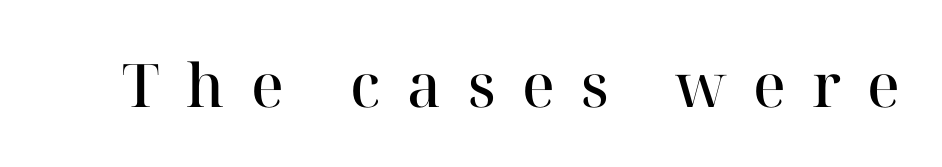
The image shows 60 px semibold serif type, upright; set unusually wide letter spacing (+0.44 em), not underlined; high stroke contrast and a medium x-height.
